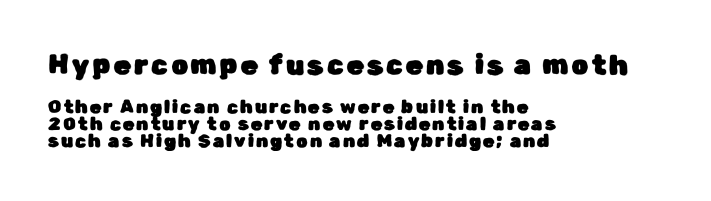
Q: Is the text italic (slanted)? A: No, it is upright.
Q: Is the text underlined? A: No.
Q: How is the paragraph aligned? A: Left-aligned.
Q: Is the spacing between lines tight, normal or loose? A: Tight.
Q: Which block of text is set in a larger size, the first (top) or the second (bottom)? A: The first (top) one.
